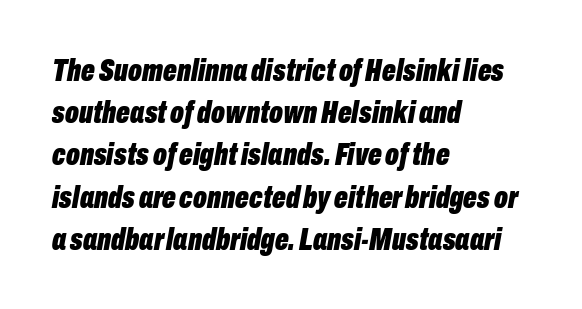
{"italic": "yes", "lean": "right", "slant_degrees": 10, "bold": "yes", "weight": "bold", "width": "condensed", "stroke_contrast": "low", "x_height": "medium", "monospaced": "no", "underline": "no", "align": "left", "line_spacing": "normal", "line_spacing_ratio": 1.32, "letter_spacing": "normal", "letter_spacing_em": 0.0, "glyph_px": 32}
